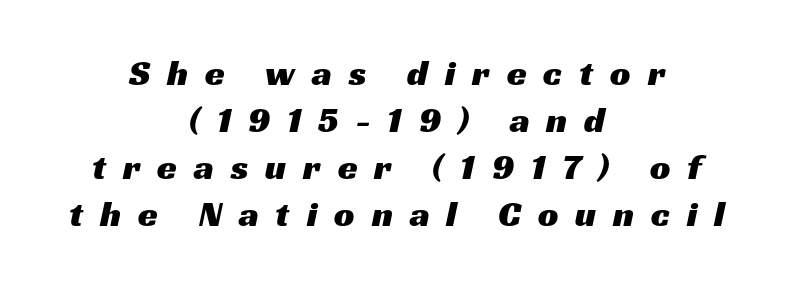
The image shows 36 px wide sans-serif type; set centered, normal line spacing (1.31x), unusually wide letter spacing (+0.47 em), not underlined; medium stroke contrast and a medium x-height.
